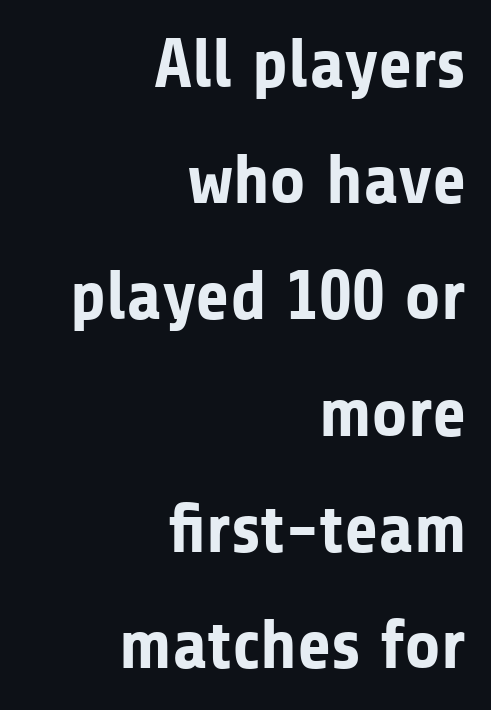
Q: Is the text bold? A: Yes.
Q: Is the text italic (slanted)? A: No, it is upright.
Q: Is the typeface a serif or a sans-serif typeface? A: Sans-serif.
Q: Is the text underlined? A: No.
Q: How is the paragraph aligned? A: Right-aligned.
Q: Is the spacing between letters normal or unusually wide? A: Normal.
Q: Is the spacing between lines tight, normal or loose? A: Normal.
Q: Width (condensed, normal, or wide)? A: Normal.
Q: Stroke contrast? A: Low.
Q: x-height? A: Medium.
Q: Monospaced? A: No.
